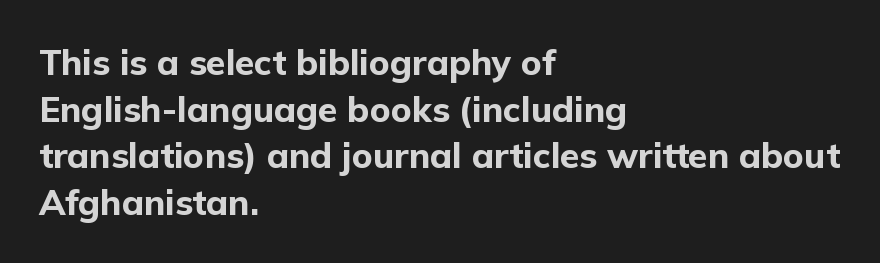
Q: Is the text bold? A: Yes.
Q: Is the text italic (slanted)? A: No, it is upright.
Q: Is the typeface a serif or a sans-serif typeface? A: Sans-serif.
Q: Is the text underlined? A: No.
Q: How is the paragraph aligned? A: Left-aligned.
Q: Is the spacing between letters normal or unusually wide? A: Normal.
Q: Is the spacing between lines tight, normal or loose? A: Normal.
Q: Width (condensed, normal, or wide)? A: Normal.
Q: Stroke contrast? A: Low.
Q: x-height? A: Medium.
Q: Monospaced? A: No.
